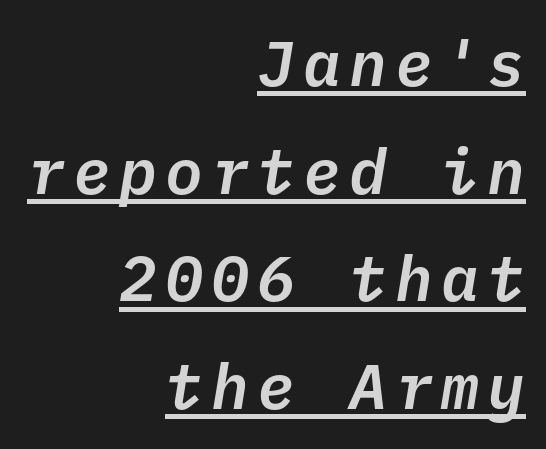
{"italic": "yes", "lean": "right", "slant_degrees": 10, "width": "normal", "stroke_contrast": "low", "x_height": "medium", "monospaced": "yes", "underline": "yes", "align": "right", "line_spacing_ratio": 1.71, "glyph_px": 63}
